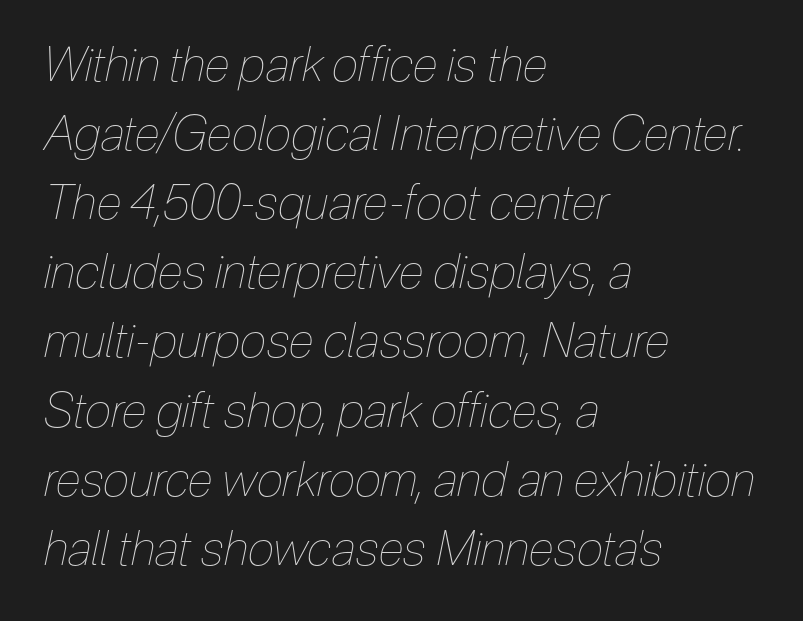
Q: Is the text bold? A: No.
Q: Is the text italic (slanted)? A: Yes, it leans right by about 12 degrees.
Q: Is the text underlined? A: No.
Q: How is the paragraph aligned? A: Left-aligned.
Q: Is the spacing between letters normal or unusually wide? A: Normal.
Q: Is the spacing between lines tight, normal or loose? A: Normal.
Q: Width (condensed, normal, or wide)? A: Condensed.
Q: Stroke contrast? A: Low.
Q: x-height? A: Medium.
Q: Monospaced? A: No.
